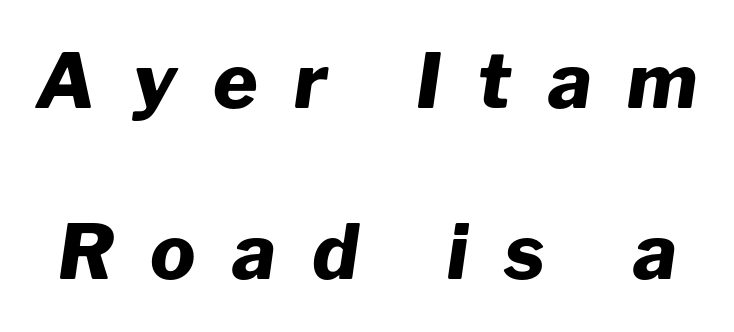
The image shows 76 px heavy type, italic (leaning right); set loose line spacing (2.25x), unusually wide letter spacing (+0.48 em), not underlined; low stroke contrast and a medium x-height.
